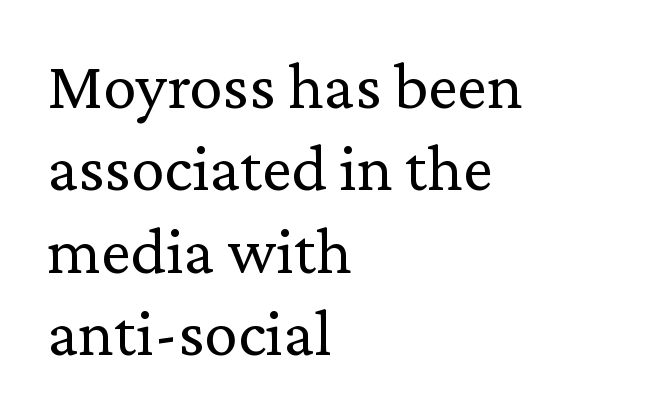
Words float on clear page, feet unadorned. The characters display serif detailing at their extremities. The face used here is rendered with its standard letterfit. The lettering stays uniformly vertical, giving the passage a roman look. All the whitespace from short lines collects on the right. The typesetting does not lean heavy: it is not bold.
